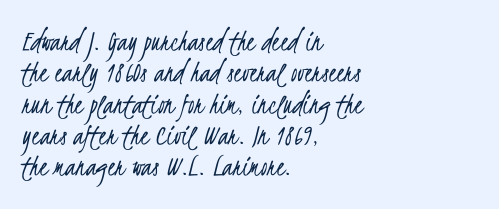
{"serif": "no", "bold": "no", "weight": "light", "width": "condensed", "stroke_contrast": "low", "x_height": "small", "monospaced": "no", "underline": "no", "align": "left", "line_spacing": "tight", "line_spacing_ratio": 1.01, "letter_spacing": "normal", "letter_spacing_em": 0.0, "glyph_px": 31}
